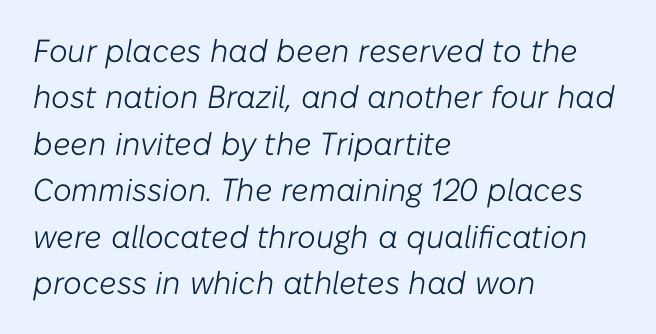
The image shows 32 px light type, italic (leaning right); set left-aligned, normal line spacing (1.45x), normal letter spacing, not underlined; low stroke contrast and a medium x-height.
